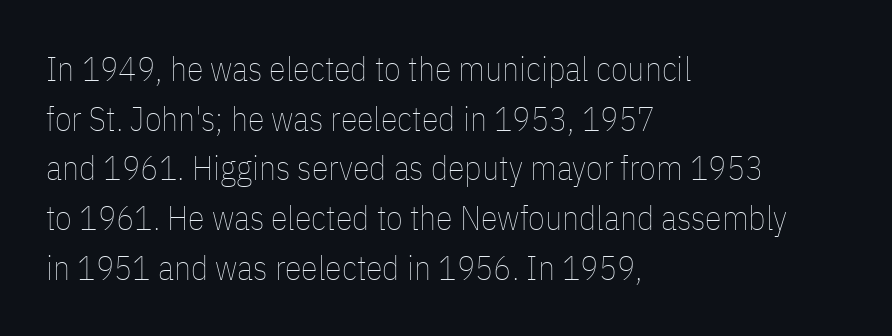
{"italic": "no", "bold": "no", "weight": "thin", "width": "condensed", "stroke_contrast": "low", "x_height": "medium", "monospaced": "no", "underline": "no", "align": "left", "line_spacing": "normal", "line_spacing_ratio": 1.46, "letter_spacing": "normal", "letter_spacing_em": 0.0, "glyph_px": 34}
